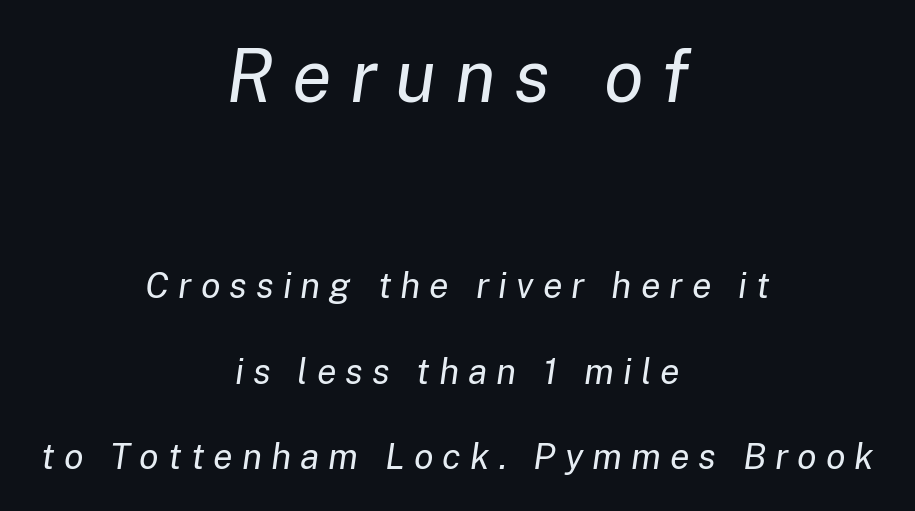
{"italic": "yes", "lean": "right", "slant_degrees": 8, "bold": "no", "weight": "regular", "width": "normal", "stroke_contrast": "low", "x_height": "medium", "monospaced": "no", "underline": "no", "align": "center", "line_spacing": "loose", "line_spacing_ratio": 2.37, "letter_spacing": "wide", "letter_spacing_em": 0.25, "larger_block": "first", "size_ratio": 2.03, "glyph_px": 73}
